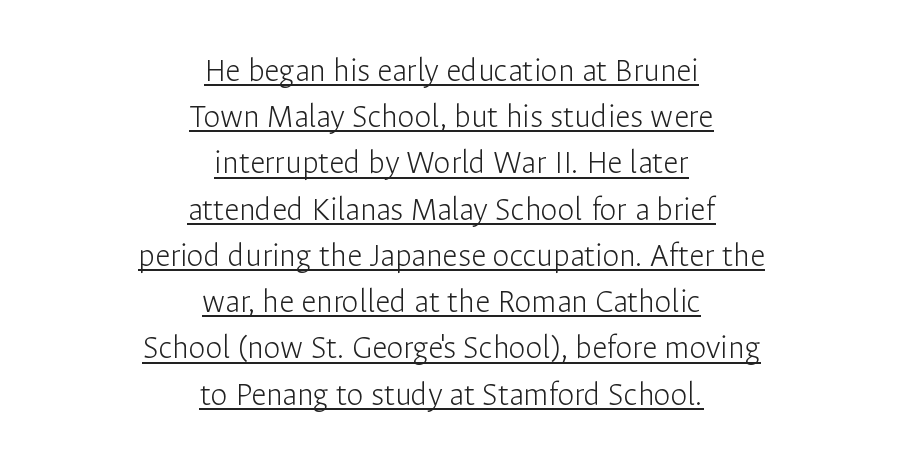
Successive baselines arrive at the customary interval. In terms of letterform style, serifs are entirely absent. Where is the straight margin? There isn't one; the lines are centered. Observe the ordinary spacing: letters are neighbours, not strangers. The passage shown is underscored from start to finish. A typesetter would mark this as roman, not italic.
